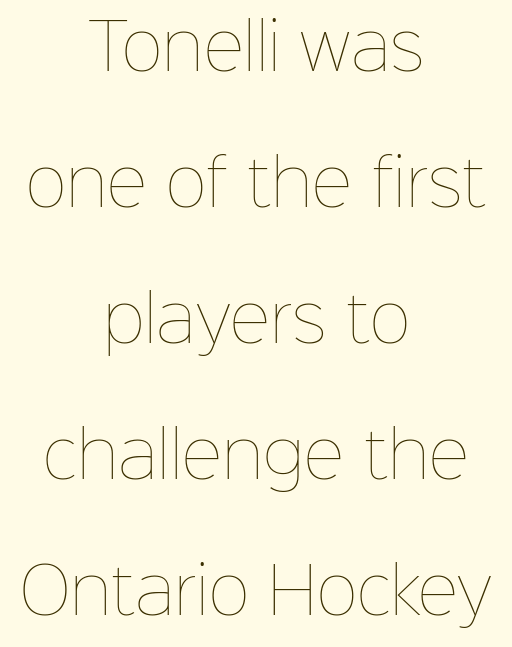
A roman cut, with each character standing at attention. You could not count columns in this text — the font is proportionally spaced. Glyph-to-glyph distance matches everyday printed text. These lines stack symmetrically, like a column narrowing and widening about its center.
